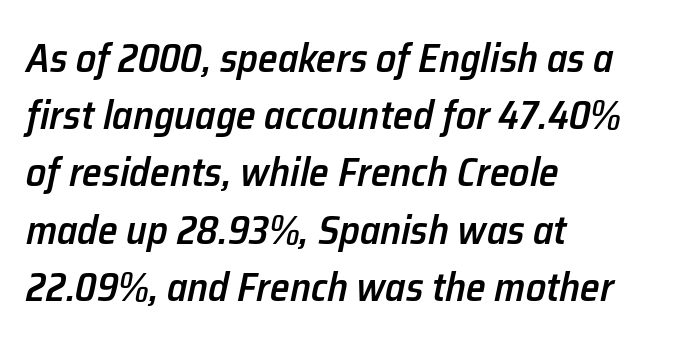
{"italic": "yes", "lean": "right", "slant_degrees": 12, "bold": "semi", "weight": "semibold", "width": "normal", "stroke_contrast": "low", "x_height": "medium", "monospaced": "no", "underline": "no", "align": "left", "line_spacing": "normal", "line_spacing_ratio": 1.43, "letter_spacing": "normal", "letter_spacing_em": 0.0, "glyph_px": 40}
